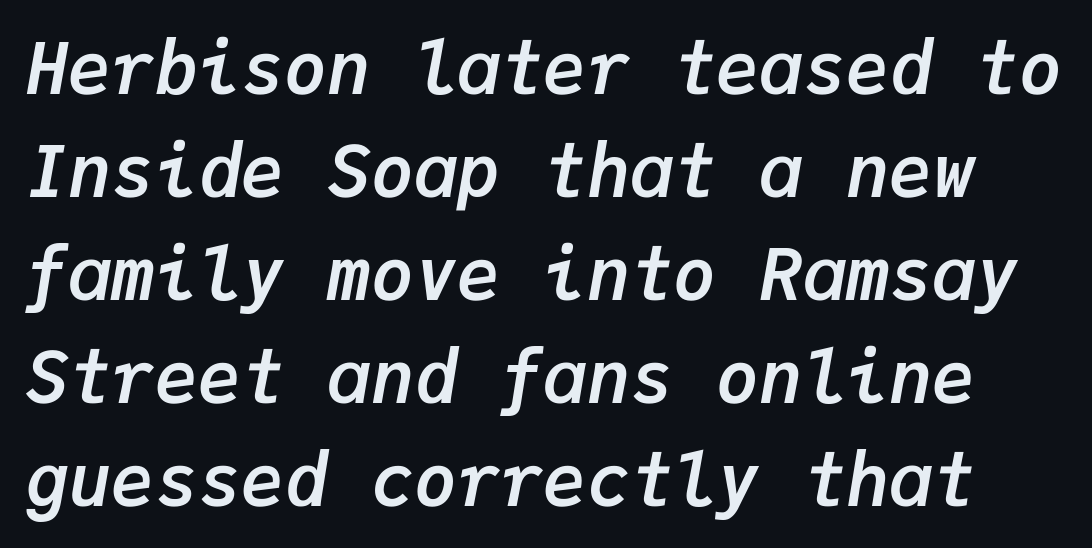
{"italic": "yes", "lean": "right", "slant_degrees": 9, "bold": "yes", "weight": "semibold", "width": "normal", "stroke_contrast": "low", "x_height": "medium", "monospaced": "yes", "underline": "no", "line_spacing": "normal", "line_spacing_ratio": 1.43, "letter_spacing": "normal", "letter_spacing_em": 0.0, "glyph_px": 72}
